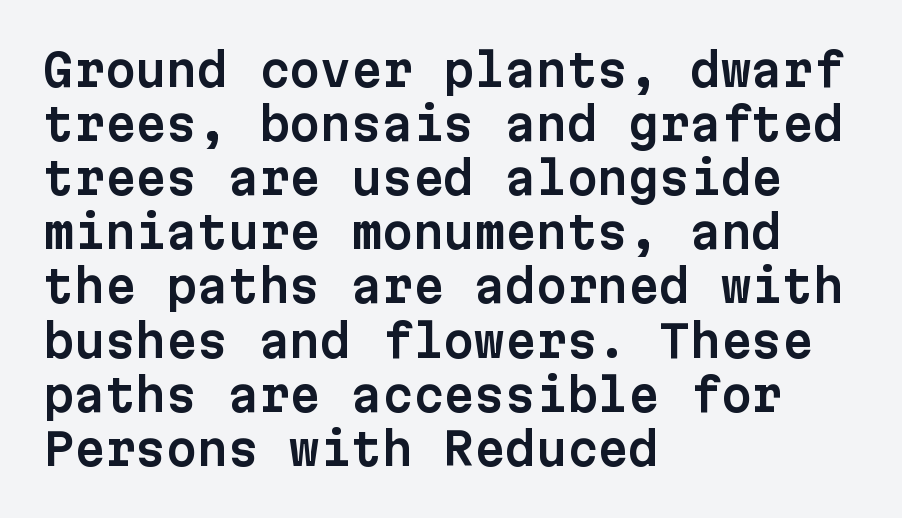
Q: Is the text italic (slanted)? A: No, it is upright.
Q: Is the typeface a serif or a sans-serif typeface? A: Sans-serif.
Q: Is the text underlined? A: No.
Q: How is the paragraph aligned? A: Left-aligned.
Q: Is the spacing between letters normal or unusually wide? A: Normal.
Q: Width (condensed, normal, or wide)? A: Normal.
Q: Stroke contrast? A: Low.
Q: x-height? A: Medium.
Q: Monospaced? A: Yes.
